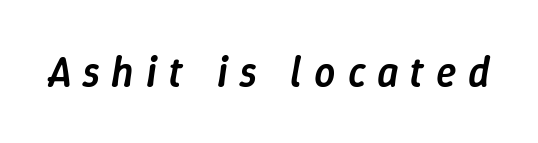
Q: Is the text bold? A: Semi-bold.
Q: Is the text italic (slanted)? A: Yes, it leans right by about 9 degrees.
Q: Is the text underlined? A: No.
Q: Is the spacing between letters normal or unusually wide? A: Unusually wide.
Q: Width (condensed, normal, or wide)? A: Normal.
Q: Stroke contrast? A: Low.
Q: x-height? A: Medium.
Q: Monospaced? A: No.
